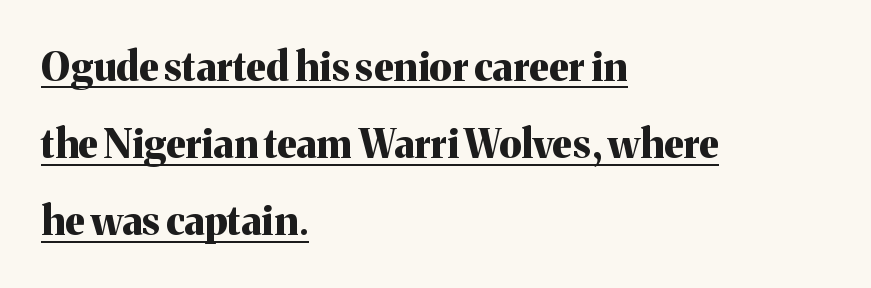
Q: Is the text bold? A: Yes.
Q: Is the text italic (slanted)? A: No, it is upright.
Q: Is the typeface a serif or a sans-serif typeface? A: Serif.
Q: Is the text underlined? A: Yes.
Q: How is the paragraph aligned? A: Left-aligned.
Q: Is the spacing between letters normal or unusually wide? A: Normal.
Q: Is the spacing between lines tight, normal or loose? A: Loose.
Q: Width (condensed, normal, or wide)? A: Normal.
Q: Stroke contrast? A: Medium.
Q: x-height? A: Medium.
Q: Monospaced? A: No.
